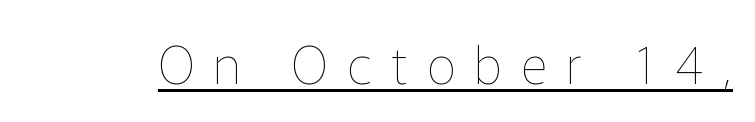
Weight: not bold — regular or lighter. The type sits square on the baseline with zero lean. This rendering widens character spacing well past its baseline value. Character widths vary here, with narrow letters taking less room than wide ones. The words here are underlined.
